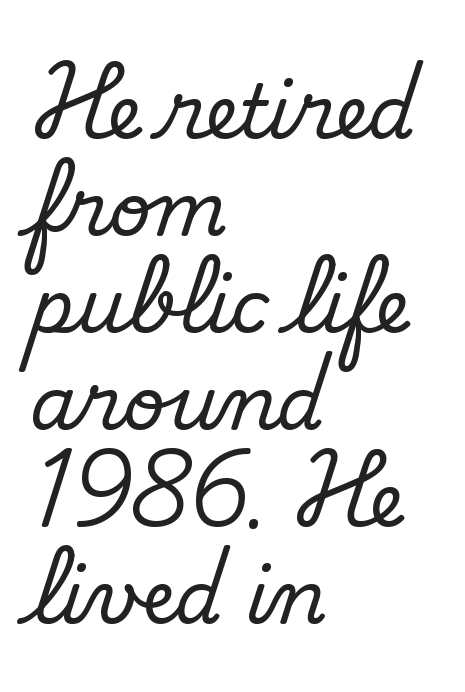
The image shows 74 px regular-weight sans-serif type; set left-aligned, normal line spacing (1.31x), normal letter spacing, not underlined; low stroke contrast and a small x-height.
